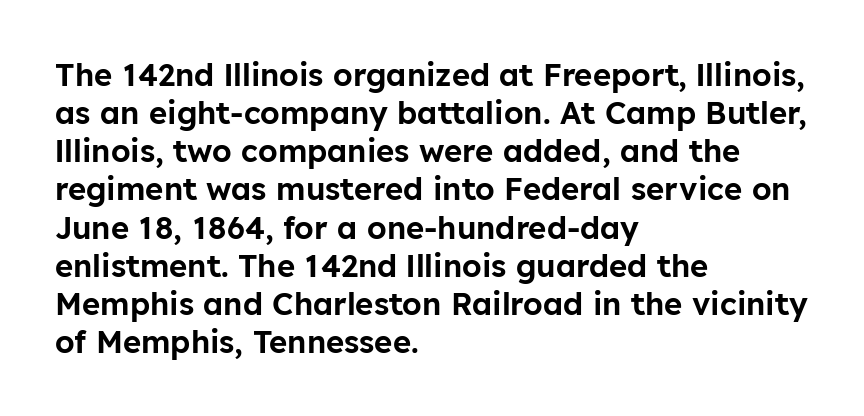
{"serif": "no", "italic": "no", "width": "normal", "stroke_contrast": "low", "x_height": "medium", "monospaced": "no", "underline": "no", "align": "left", "line_spacing_ratio": 1.23, "letter_spacing": "normal", "letter_spacing_em": 0.0, "glyph_px": 31}
